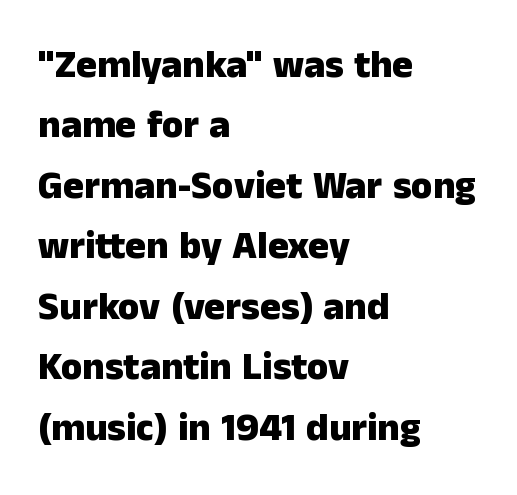
Check under the words: just untouched page. Which margin do the lines hug? The left one — the right edge is uneven. Posture: vertical. A typesetter would call this proportional, since set widths differ per character.
